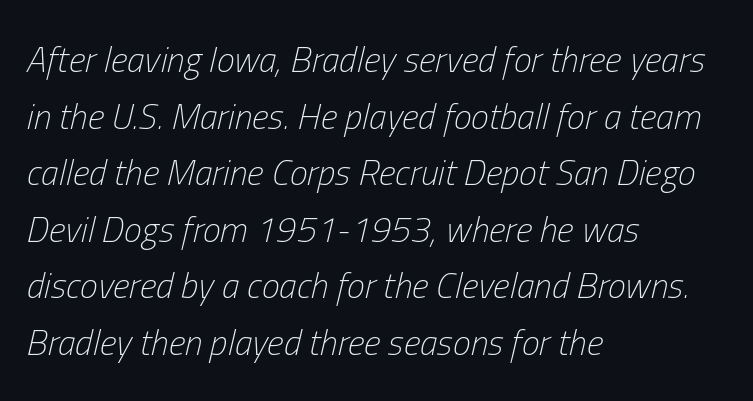
The image shows 36 px light, condensed type, italic (leaning right); set left-aligned, normal line spacing (1.57x), normal letter spacing, not underlined; low stroke contrast and a medium x-height.
